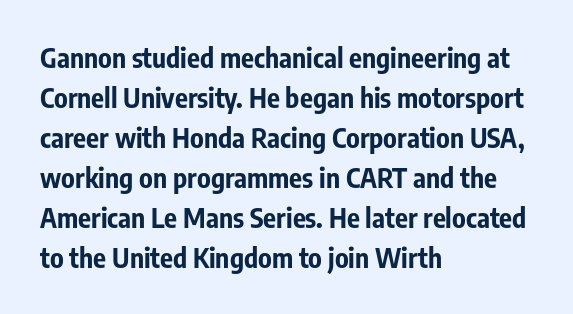
A student would call this left alignment; a typographer would say flush left, rag right. Lines of text with bare space underneath. Does the weight exceed regular? Yes, all the way to bold. Posture: vertical. The rows are spaced the way most documents space them. In terms of letterspacing, this is plain default setting.
